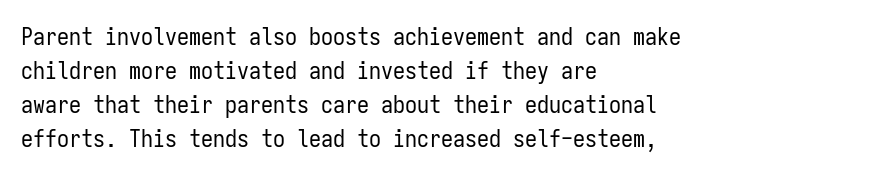
Q: Is the text bold? A: No.
Q: Is the text italic (slanted)? A: No, it is upright.
Q: Is the text underlined? A: No.
Q: How is the paragraph aligned? A: Left-aligned.
Q: Is the spacing between letters normal or unusually wide? A: Normal.
Q: Is the spacing between lines tight, normal or loose? A: Normal.
